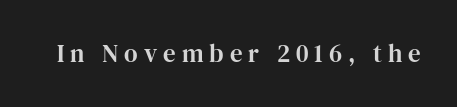
The image shows 25 px text type, upright; set unusually wide letter spacing (+0.24 em), not underlined.
